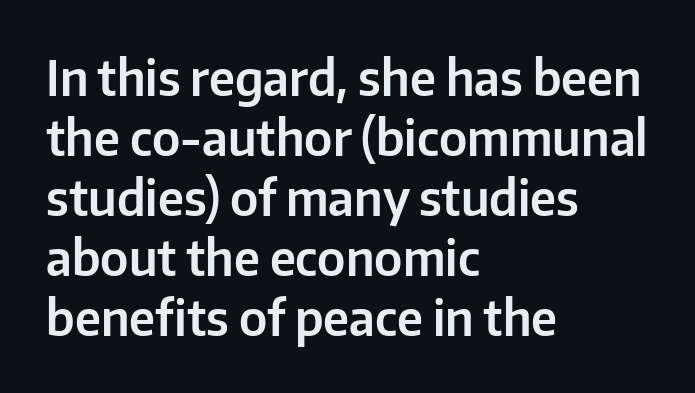
Q: Is the text italic (slanted)? A: No, it is upright.
Q: Is the typeface a serif or a sans-serif typeface? A: Sans-serif.
Q: Is the text underlined? A: No.
Q: How is the paragraph aligned? A: Left-aligned.
Q: Is the spacing between letters normal or unusually wide? A: Normal.
Q: Is the spacing between lines tight, normal or loose? A: Normal.
Q: Width (condensed, normal, or wide)? A: Normal.
Q: Stroke contrast? A: Low.
Q: x-height? A: Medium.
Q: Monospaced? A: No.
